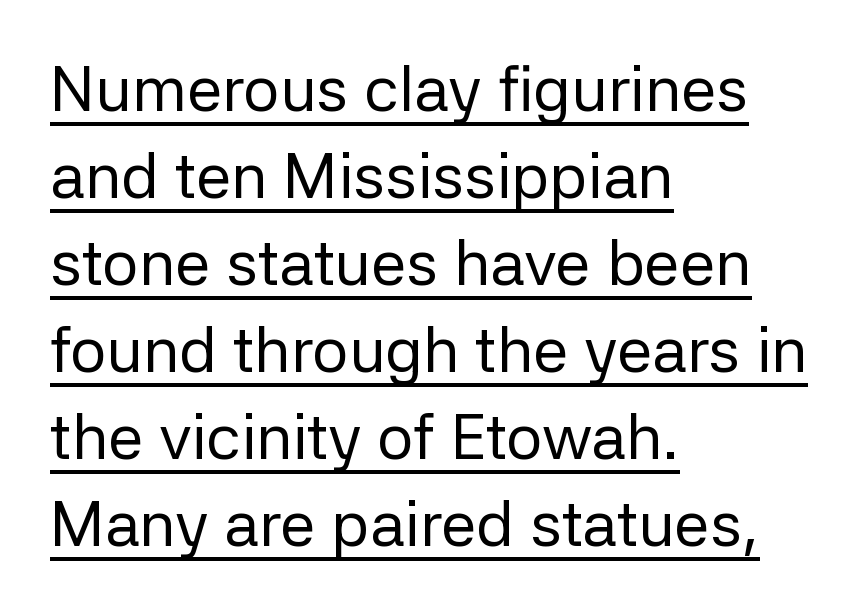
Q: Is the text bold? A: No.
Q: Is the text italic (slanted)? A: No, it is upright.
Q: Is the typeface a serif or a sans-serif typeface? A: Sans-serif.
Q: Is the text underlined? A: Yes.
Q: How is the paragraph aligned? A: Left-aligned.
Q: Is the spacing between letters normal or unusually wide? A: Normal.
Q: Is the spacing between lines tight, normal or loose? A: Normal.
Q: Width (condensed, normal, or wide)? A: Normal.
Q: Stroke contrast? A: Low.
Q: x-height? A: Medium.
Q: Monospaced? A: No.
